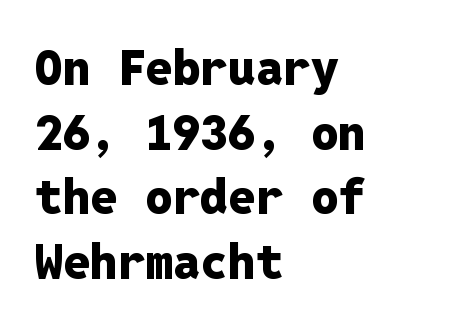
{"serif": "no", "italic": "no", "bold": "yes", "weight": "heavy", "width": "normal", "stroke_contrast": "low", "x_height": "medium", "monospaced": "yes", "underline": "no", "align": "left", "line_spacing": "normal", "line_spacing_ratio": 1.32, "letter_spacing": "normal", "letter_spacing_em": 0.0, "glyph_px": 49}
